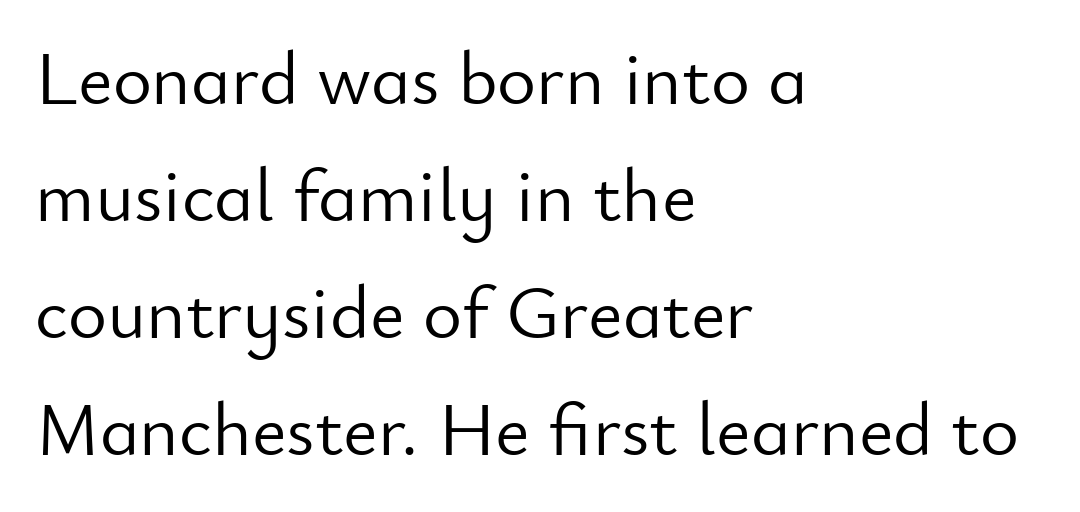
Heaviness? Minimal to ordinary, like unemphasized prose. Compared with typical body copy, the letter spacing here is the same. The text was rendered using a sans face with plain stroke endings. Posture: vertical.
